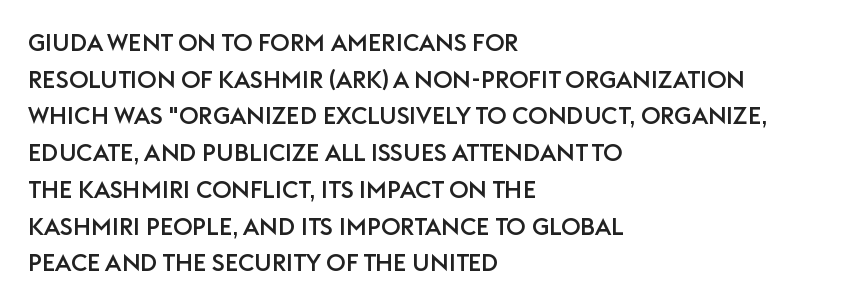
Q: Is the text italic (slanted)? A: No, it is upright.
Q: Is the text underlined? A: No.
Q: How is the paragraph aligned? A: Left-aligned.
Q: Is the spacing between letters normal or unusually wide? A: Normal.
Q: Is the spacing between lines tight, normal or loose? A: Normal.
